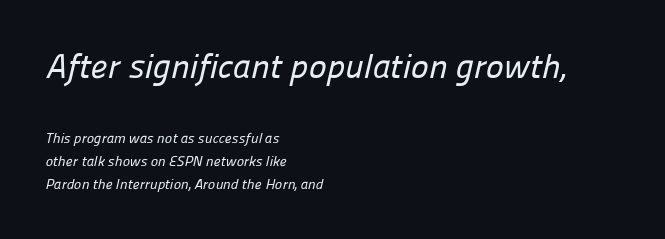
The image shows 34 px sans-serif type; set left-aligned, normal line spacing (1.66x), normal letter spacing, not underlined; the first (top) block is 2.43x larger; low stroke contrast and a medium x-height.
